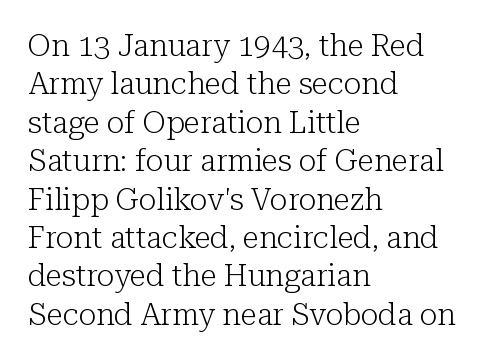
A classic flush-left, rag-right setting is used for this passage. Words float on clear page, feet unadorned. These lines were composed using upright roman letters. The typeface chosen for these lines features serifs.
